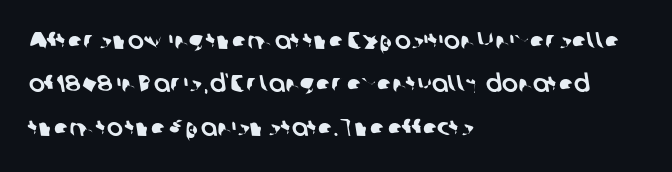
The image shows 24 px text type; set left-aligned, line spacing 1.81x, normal letter spacing, not underlined.
